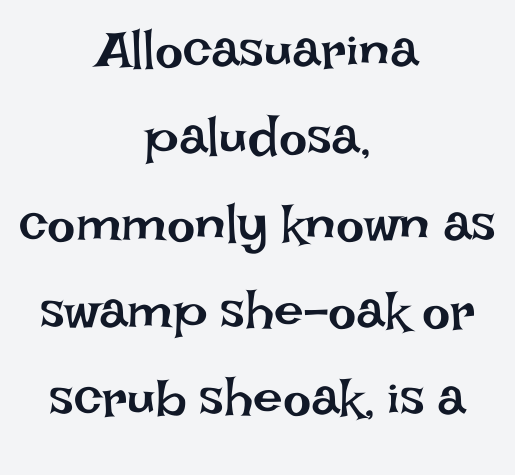
The image shows 53 px regular-weight type, upright; set centered, normal line spacing (1.64x), normal letter spacing, not underlined; low stroke contrast and a large x-height.
